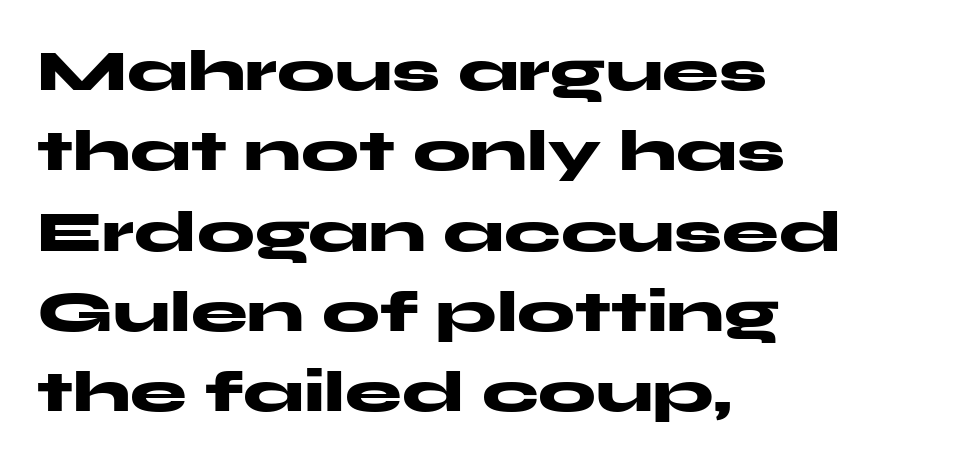
{"serif": "no", "italic": "no", "bold": "yes", "weight": "heavy", "width": "wide", "stroke_contrast": "medium", "x_height": "medium", "monospaced": "no", "underline": "no", "align": "left", "line_spacing": "normal", "line_spacing_ratio": 1.41, "letter_spacing": "normal", "letter_spacing_em": 0.0, "glyph_px": 57}
